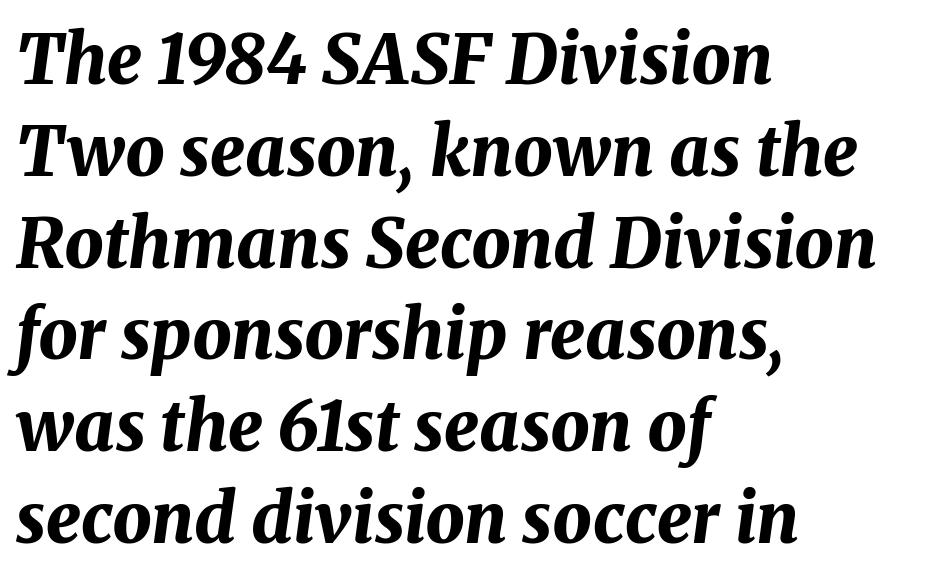
These lines sit exactly where default settings would place them. Casual observation: everything's shoved over to the left. Underline: absent. Its strokes are broad and dark, the hallmark of bold type.
